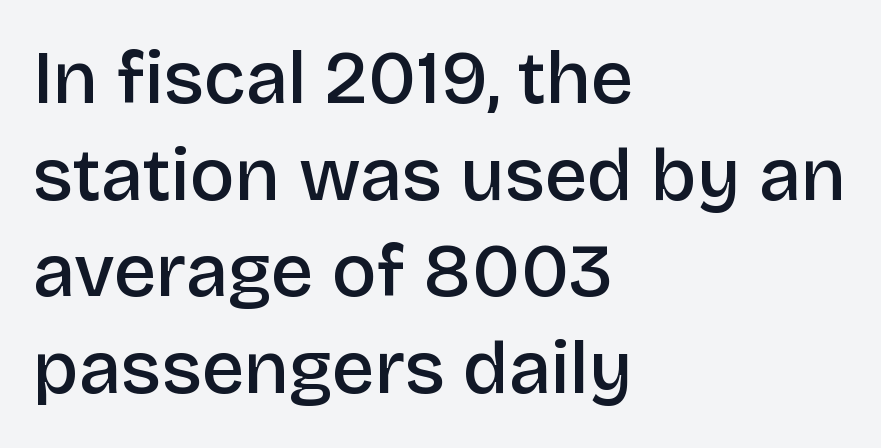
{"serif": "no", "italic": "no", "bold": "semi", "weight": "semibold", "width": "normal", "stroke_contrast": "low", "x_height": "large", "monospaced": "no", "underline": "no", "align": "left", "line_spacing": "normal", "line_spacing_ratio": 1.29, "letter_spacing": "normal", "letter_spacing_em": 0.0, "glyph_px": 75}
